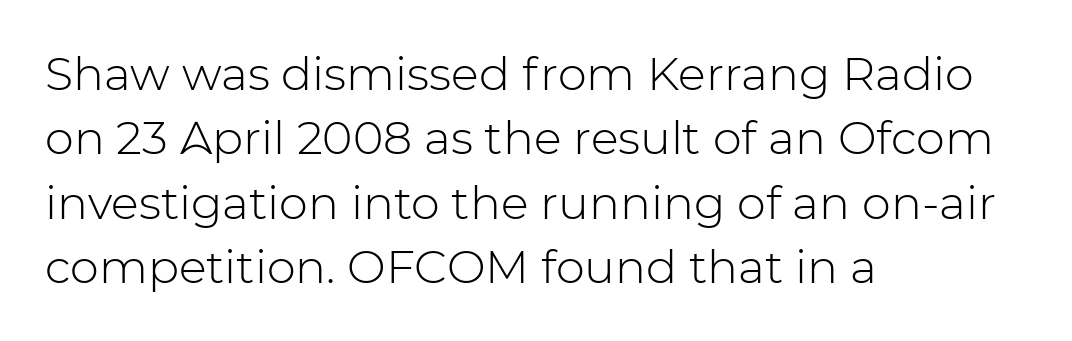
Stroke mass is kept to a normal reading level or below. Is the letter spacing exaggerated? No — it looks like the ordinary default. If you measured baseline to baseline, you'd find a middling distance. You could not count columns in this text — the font is proportionally spaced.
